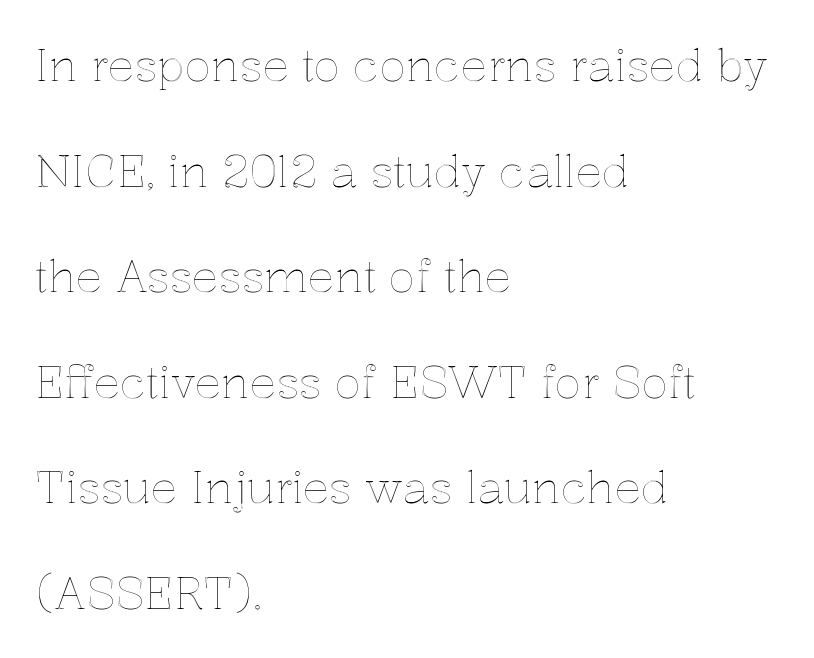
Q: Is the text italic (slanted)? A: No, it is upright.
Q: Is the text underlined? A: No.
Q: How is the paragraph aligned? A: Left-aligned.
Q: Is the spacing between letters normal or unusually wide? A: Normal.
Q: Is the spacing between lines tight, normal or loose? A: Loose.
Q: Width (condensed, normal, or wide)? A: Normal.
Q: x-height? A: Medium.
Q: Monospaced? A: No.
